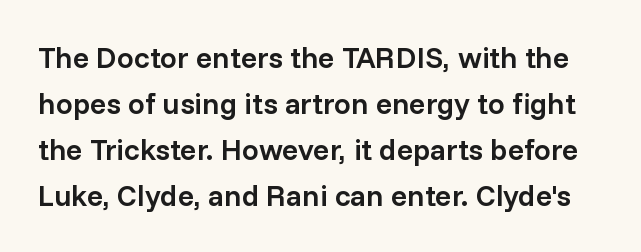
The vertical gap from one line to the next is medium. The gaps between neighbouring characters are ordinary and unremarkable. Lines of text with bare space underneath. These lines are composed in type without serifs.
